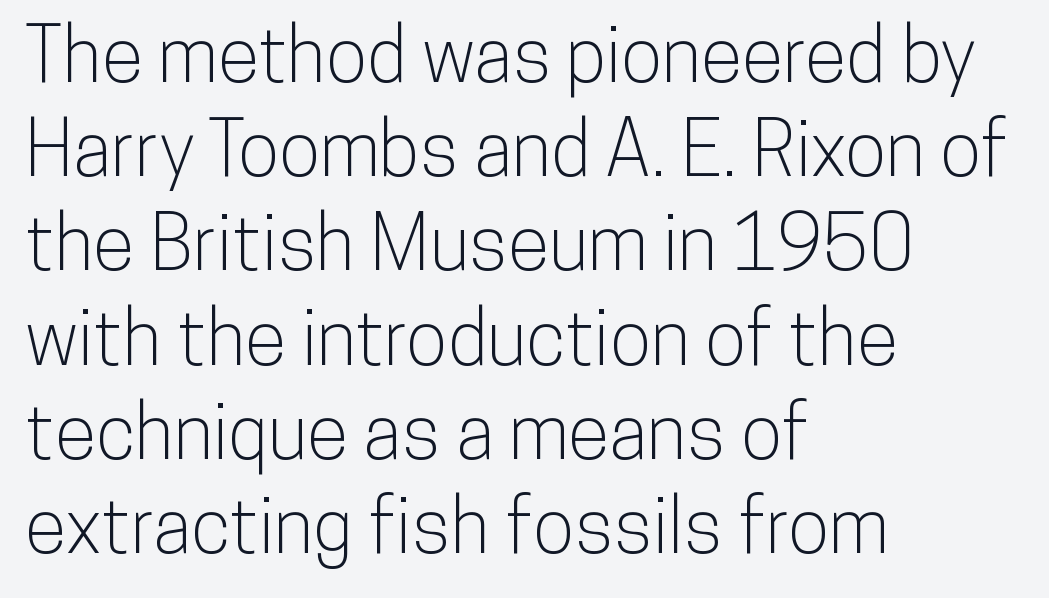
These lines stack with their left ends in a neat column. The letterforms sit shoulder to shoulder at normal distance. The font's upright variant was chosen for this text. In terms of letterform style, serifs are entirely absent.
